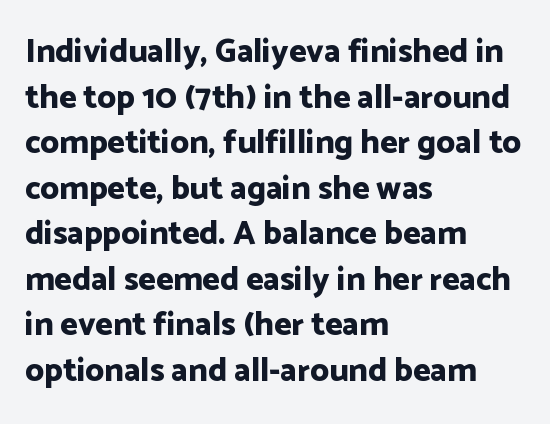
{"serif": "no", "italic": "no", "bold": "yes", "weight": "bold", "width": "normal", "stroke_contrast": "low", "x_height": "medium", "monospaced": "no", "underline": "no", "align": "left", "line_spacing": "normal", "line_spacing_ratio": 1.38, "letter_spacing": "normal", "letter_spacing_em": 0.0, "glyph_px": 33}
